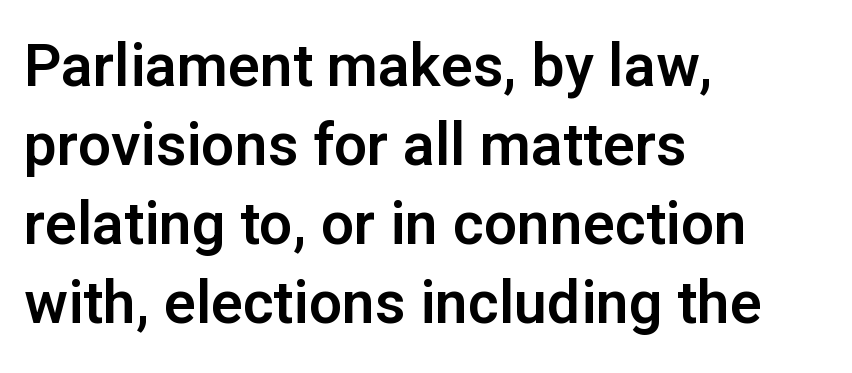
Q: Is the text italic (slanted)? A: No, it is upright.
Q: Is the typeface a serif or a sans-serif typeface? A: Sans-serif.
Q: Is the text underlined? A: No.
Q: How is the paragraph aligned? A: Left-aligned.
Q: Is the spacing between letters normal or unusually wide? A: Normal.
Q: Is the spacing between lines tight, normal or loose? A: Normal.
Q: Width (condensed, normal, or wide)? A: Normal.
Q: Stroke contrast? A: Low.
Q: x-height? A: Medium.
Q: Monospaced? A: No.
